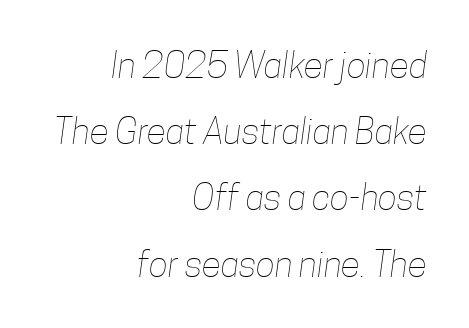
Q: Is the text bold? A: No.
Q: Is the text underlined? A: No.
Q: How is the paragraph aligned? A: Right-aligned.
Q: Is the spacing between letters normal or unusually wide? A: Normal.
Q: Width (condensed, normal, or wide)? A: Condensed.
Q: Stroke contrast? A: Low.
Q: x-height? A: Medium.
Q: Monospaced? A: No.
